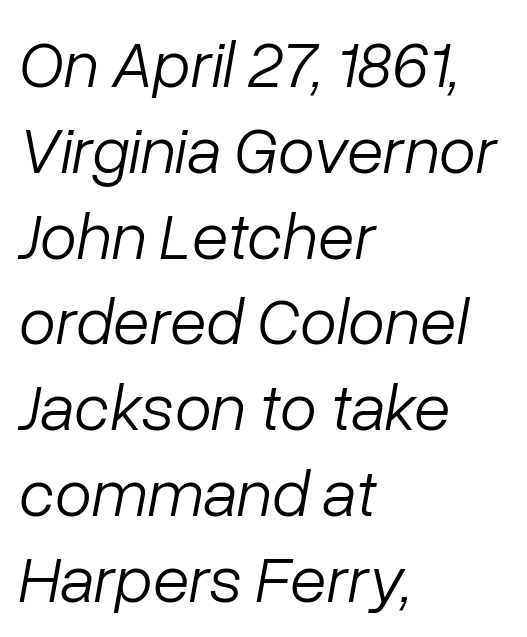
There is no visible air inserted between adjacent glyphs. No extra ink here — the face is not bold. Notice how the passage keeps a crisp vertical edge on the left only. Baseline-to-baseline distance is the conventional proportion of letter height. The passage shown is not underscored anywhere.
